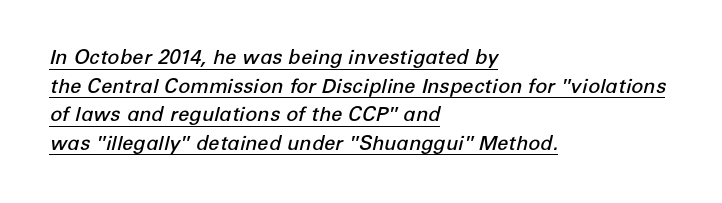
{"italic": "yes", "lean": "right", "slant_degrees": 12, "bold": "semi", "underline": "yes", "align": "left", "line_spacing": "normal", "line_spacing_ratio": 1.43, "letter_spacing": "normal", "letter_spacing_em": 0.0, "glyph_px": 20}
